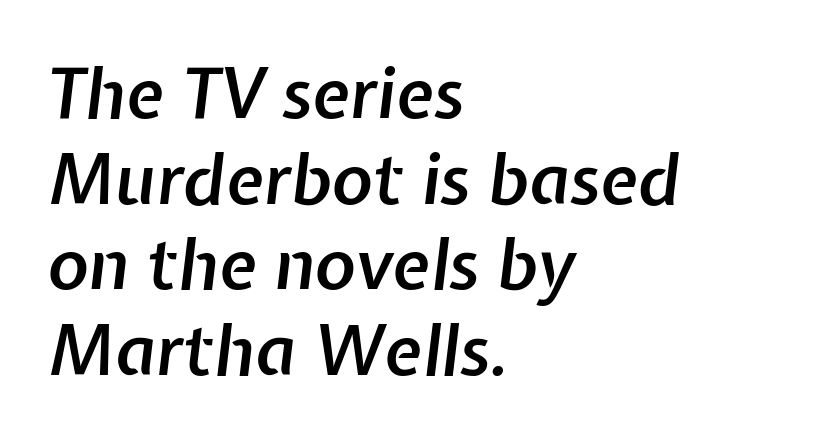
The image shows 69 px semibold type, italic (leaning right); set left-aligned, line spacing 1.24x, normal letter spacing, not underlined; low stroke contrast and a medium x-height.
